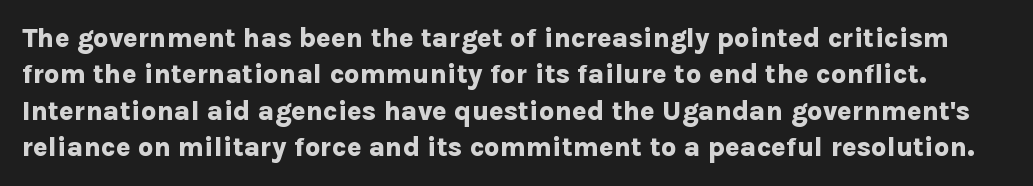
The font is running at its bold setting. Posture: upright roman. Clear beneath every line of the passage. The lines sit at an ordinary, default distance from one another. This sample uses plain, unmodified letter spacing.
